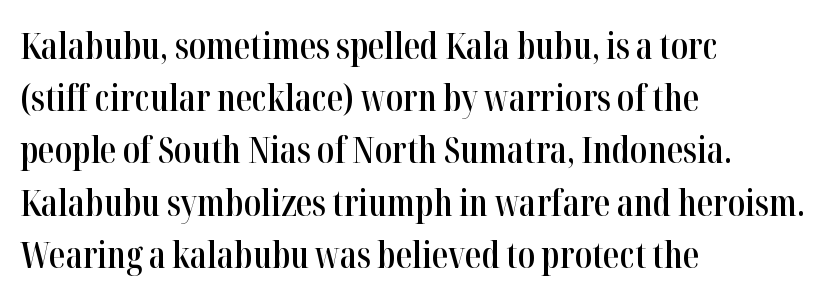
Q: Is the text bold? A: Semi-bold.
Q: Is the text italic (slanted)? A: No, it is upright.
Q: Is the typeface a serif or a sans-serif typeface? A: Serif.
Q: Is the text underlined? A: No.
Q: How is the paragraph aligned? A: Left-aligned.
Q: Is the spacing between letters normal or unusually wide? A: Normal.
Q: Is the spacing between lines tight, normal or loose? A: Normal.
Q: Width (condensed, normal, or wide)? A: Condensed.
Q: Stroke contrast? A: High.
Q: x-height? A: Medium.
Q: Monospaced? A: No.
